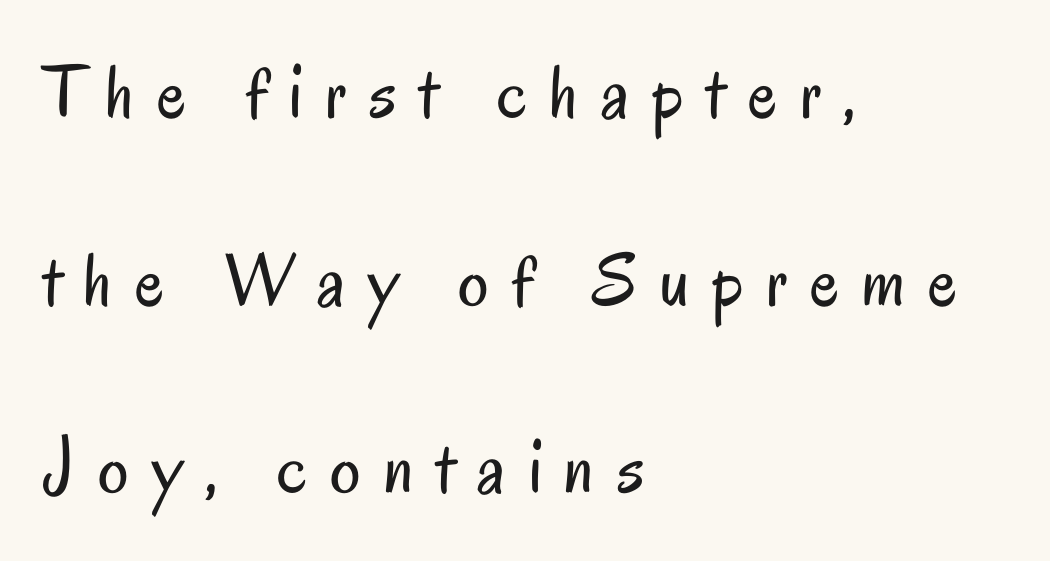
{"serif": "no", "italic": "no", "bold": "no", "weight": "regular", "width": "condensed", "stroke_contrast": "low", "x_height": "small", "monospaced": "no", "underline": "no", "align": "left", "line_spacing": "loose", "line_spacing_ratio": 2.47, "letter_spacing": "wide", "letter_spacing_em": 0.3, "glyph_px": 76}
